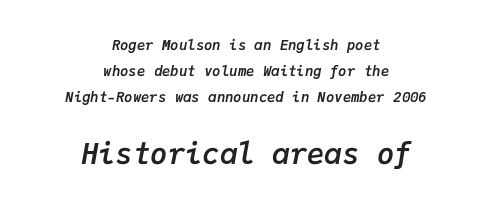
{"italic": "yes", "lean": "right", "slant_degrees": 9, "bold": "yes", "weight": "semibold", "width": "normal", "stroke_contrast": "low", "x_height": "medium", "monospaced": "yes", "underline": "no", "align": "center", "line_spacing_ratio": 1.84, "letter_spacing": "normal", "letter_spacing_em": 0.0, "larger_block": "second", "size_ratio": 2.07, "glyph_px": 29}
